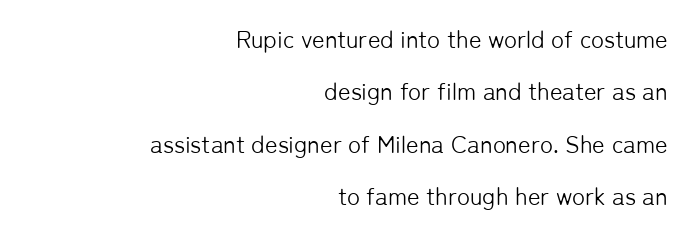
The image shows 24 px text type, upright; set right-aligned, loose line spacing (2.18x), normal letter spacing, not underlined.
